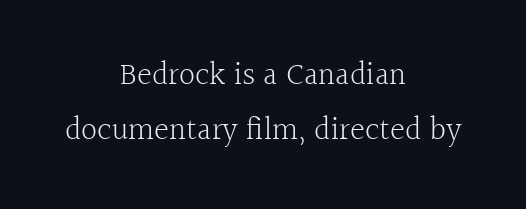
{"serif": "yes", "italic": "no", "bold": "no", "weight": "light", "width": "normal", "x_height": "medium", "monospaced": "no", "underline": "no", "align": "center", "line_spacing_ratio": 1.72, "letter_spacing": "normal", "letter_spacing_em": 0.0, "glyph_px": 32}
